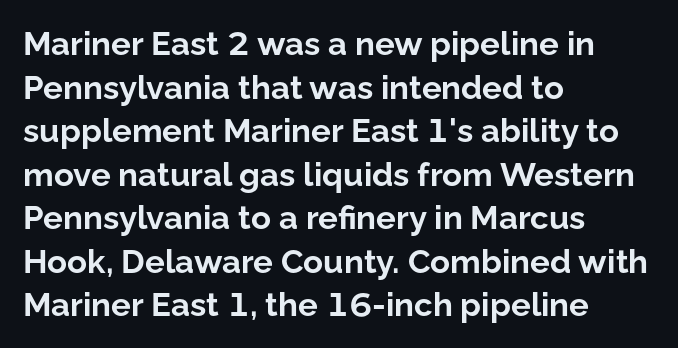
In terms of letterform style, serifs are entirely absent. The axis of the letterforms is exactly vertical. The words here are not underlined. Notice how the passage keeps a crisp vertical edge on the left only. In terms of leading, this rendering sits right in the middle. Weight: bold.
